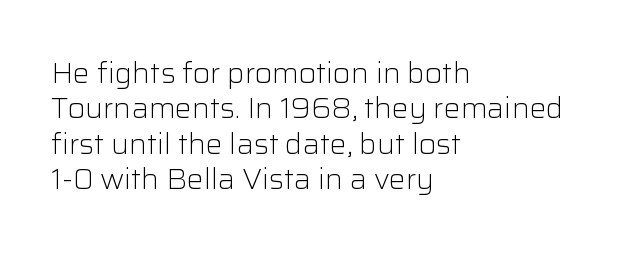
Spacing between characters is what you'd get straight out of the box. This block has exactly the height ordinary leading produces. The letterforms sit at book weight or below. Posture: upright roman. The rendering uses natural spacing where letterforms have individual widths. Quick note: underline off.
